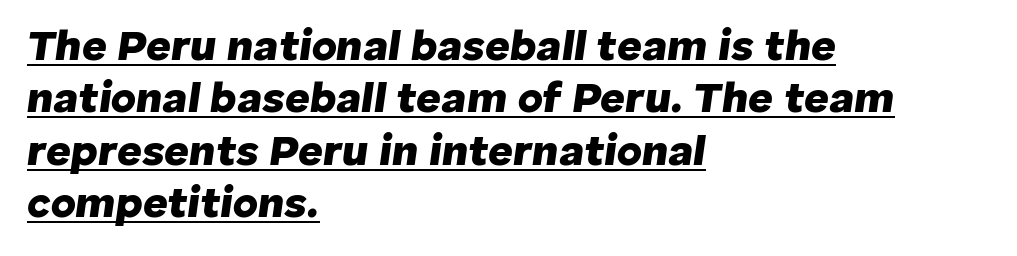
{"italic": "yes", "lean": "right", "slant_degrees": 8, "bold": "yes", "weight": "heavy", "width": "normal", "stroke_contrast": "low", "x_height": "medium", "monospaced": "no", "underline": "yes", "align": "left", "line_spacing_ratio": 1.22, "letter_spacing": "normal", "letter_spacing_em": 0.0, "glyph_px": 43}
